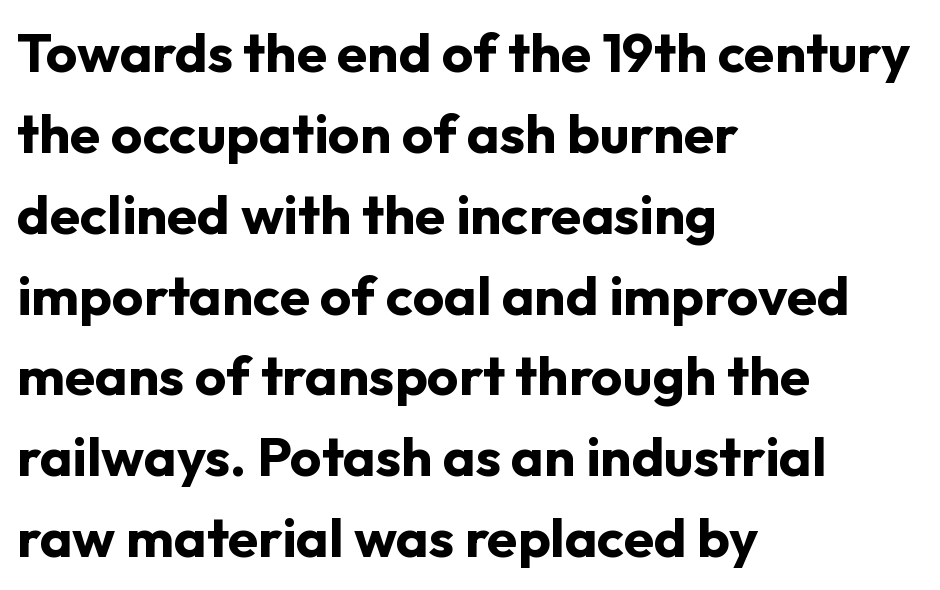
The image shows 55 px bold sans-serif type, upright; set left-aligned, normal line spacing (1.47x), normal letter spacing, not underlined; low stroke contrast and a medium x-height.
